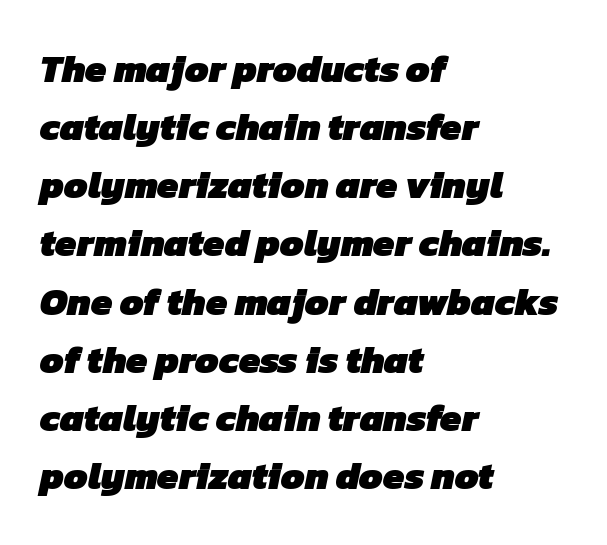
{"serif": "no", "bold": "yes", "weight": "heavy", "width": "normal", "stroke_contrast": "low", "x_height": "medium", "monospaced": "no", "underline": "no", "align": "left", "line_spacing": "normal", "line_spacing_ratio": 1.53, "letter_spacing": "normal", "letter_spacing_em": 0.0, "glyph_px": 38}
